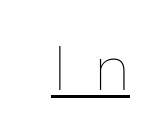
The image shows 60 px thin type, upright; set unusually wide letter spacing (+0.44 em), underlined; low stroke contrast and a medium x-height.
